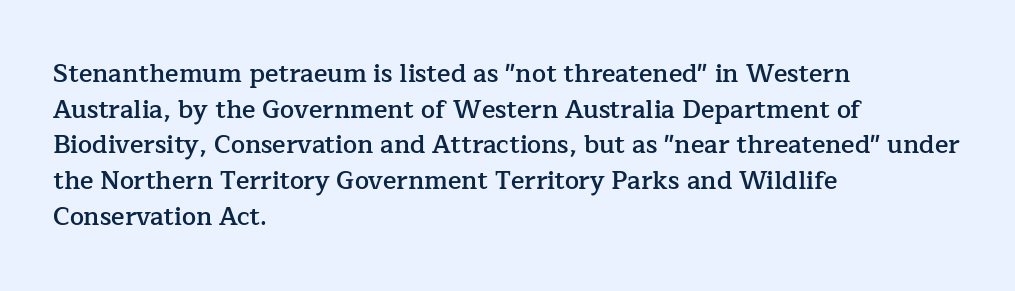
The vertical gap from one line to the next is medium. Which margin do the lines hug? The left one — the right edge is uneven. If you drew a line through each stem, it would be perfectly vertical. Has an underline been added? It has not.
